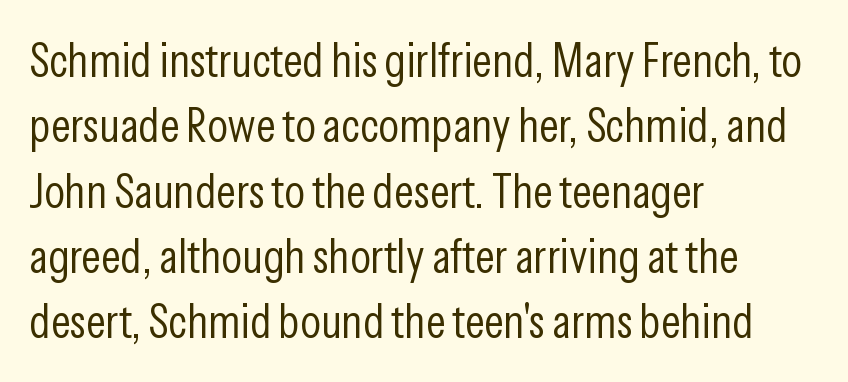
Q: Is the text bold? A: No.
Q: Is the text italic (slanted)? A: No, it is upright.
Q: Is the typeface a serif or a sans-serif typeface? A: Sans-serif.
Q: Is the text underlined? A: No.
Q: How is the paragraph aligned? A: Left-aligned.
Q: Is the spacing between letters normal or unusually wide? A: Normal.
Q: Is the spacing between lines tight, normal or loose? A: Normal.
Q: Width (condensed, normal, or wide)? A: Condensed.
Q: Stroke contrast? A: Low.
Q: x-height? A: Medium.
Q: Monospaced? A: No.
